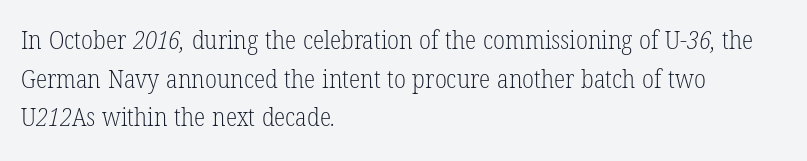
The passage shown stacks its lines at a standard gap. Underline: absent. The typesetter chose a ragged-right arrangement here. Weight class: somewhere from thin through regular.
